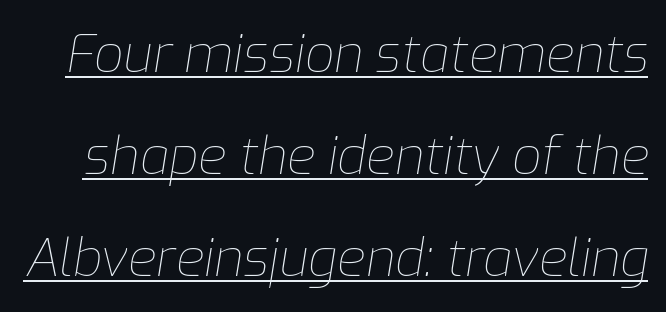
{"italic": "yes", "lean": "right", "slant_degrees": 9, "bold": "no", "weight": "thin", "width": "normal", "stroke_contrast": "low", "x_height": "medium", "monospaced": "no", "underline": "yes", "line_spacing": "loose", "line_spacing_ratio": 1.96, "letter_spacing": "normal", "letter_spacing_em": 0.0, "glyph_px": 52}
